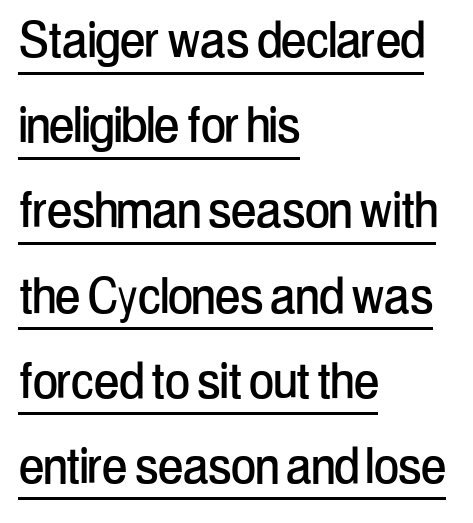
Q: Is the text italic (slanted)? A: No, it is upright.
Q: Is the typeface a serif or a sans-serif typeface? A: Sans-serif.
Q: Is the text underlined? A: Yes.
Q: How is the paragraph aligned? A: Left-aligned.
Q: Is the spacing between letters normal or unusually wide? A: Normal.
Q: Is the spacing between lines tight, normal or loose? A: Normal.
Q: Width (condensed, normal, or wide)? A: Condensed.
Q: Stroke contrast? A: Low.
Q: x-height? A: Medium.
Q: Monospaced? A: No.
